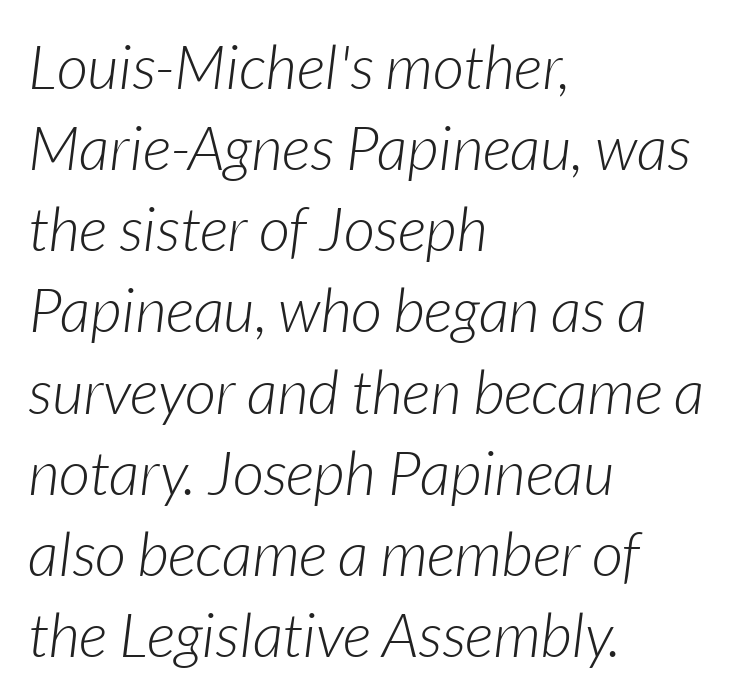
Q: Is the text bold? A: No.
Q: Is the text italic (slanted)? A: Yes, it leans right by about 7 degrees.
Q: Is the text underlined? A: No.
Q: How is the paragraph aligned? A: Left-aligned.
Q: Is the spacing between letters normal or unusually wide? A: Normal.
Q: Is the spacing between lines tight, normal or loose? A: Normal.
Q: Width (condensed, normal, or wide)? A: Normal.
Q: Stroke contrast? A: Low.
Q: x-height? A: Medium.
Q: Monospaced? A: No.
